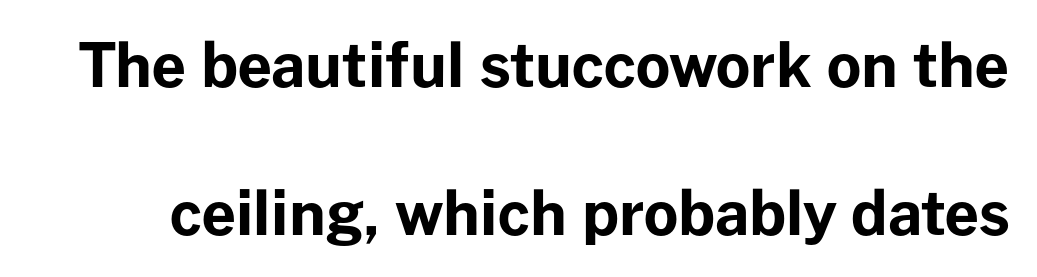
Q: Is the text bold? A: Yes.
Q: Is the text italic (slanted)? A: No, it is upright.
Q: Is the typeface a serif or a sans-serif typeface? A: Sans-serif.
Q: Is the text underlined? A: No.
Q: Is the spacing between letters normal or unusually wide? A: Normal.
Q: Is the spacing between lines tight, normal or loose? A: Loose.
Q: Width (condensed, normal, or wide)? A: Normal.
Q: Stroke contrast? A: Low.
Q: x-height? A: Medium.
Q: Monospaced? A: No.
